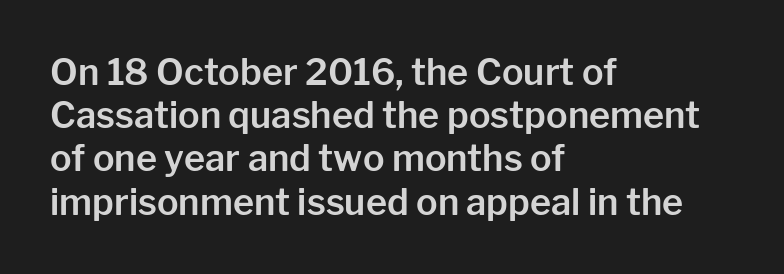
Q: Is the text italic (slanted)? A: No, it is upright.
Q: Is the typeface a serif or a sans-serif typeface? A: Sans-serif.
Q: Is the text underlined? A: No.
Q: How is the paragraph aligned? A: Left-aligned.
Q: Is the spacing between letters normal or unusually wide? A: Normal.
Q: Width (condensed, normal, or wide)? A: Normal.
Q: Stroke contrast? A: Low.
Q: x-height? A: Medium.
Q: Monospaced? A: No.
